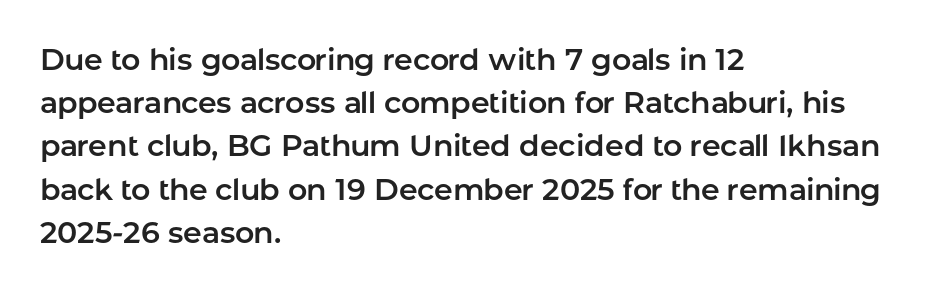
Q: Is the text italic (slanted)? A: No, it is upright.
Q: Is the typeface a serif or a sans-serif typeface? A: Sans-serif.
Q: Is the text underlined? A: No.
Q: How is the paragraph aligned? A: Left-aligned.
Q: Is the spacing between letters normal or unusually wide? A: Normal.
Q: Is the spacing between lines tight, normal or loose? A: Normal.
Q: Width (condensed, normal, or wide)? A: Normal.
Q: Stroke contrast? A: Low.
Q: x-height? A: Medium.
Q: Monospaced? A: No.
